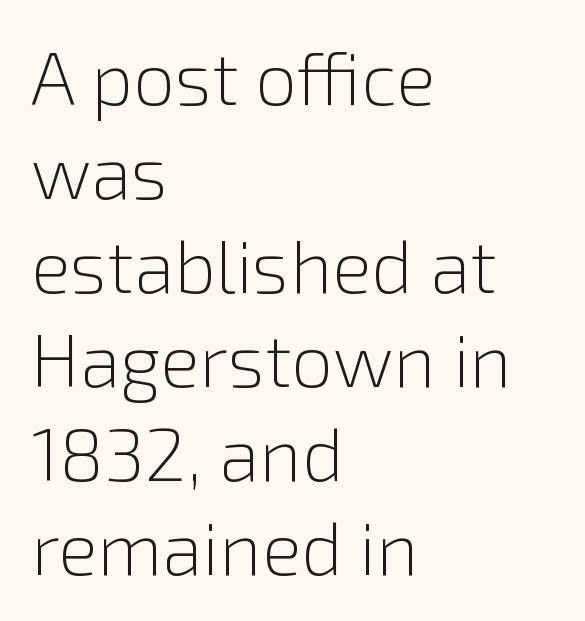
A classic flush-left, rag-right setting is used for this passage. The face used here is rendered with its standard letterfit. Compared with typical paragraphs, the rows here are spaced about the same. A typesetter would call this proportional, since set widths differ per character.
